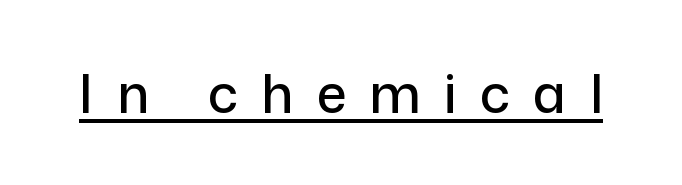
The image shows 53 px sans-serif type, upright; set unusually wide letter spacing (+0.44 em), underlined; low stroke contrast and a medium x-height.
